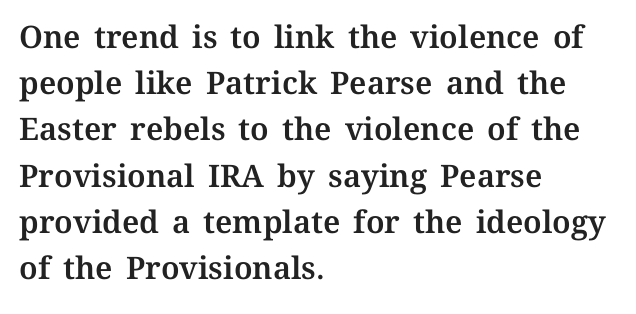
The image shows 31 px text type, upright; set left-aligned, normal line spacing (1.49x), normal letter spacing, not underlined; medium stroke contrast and a medium x-height.
